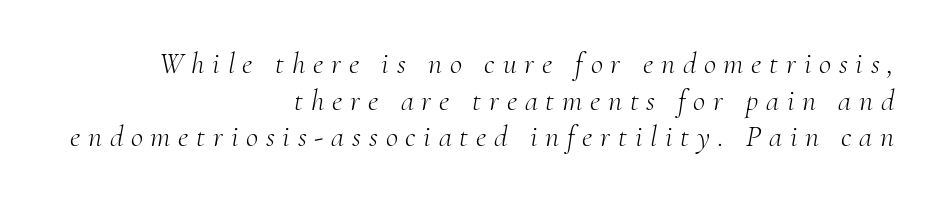
Q: Is the text bold? A: No.
Q: Is the text italic (slanted)? A: Yes, it leans right by about 10 degrees.
Q: Is the typeface a serif or a sans-serif typeface? A: Serif.
Q: Is the text underlined? A: No.
Q: How is the paragraph aligned? A: Right-aligned.
Q: Is the spacing between letters normal or unusually wide? A: Unusually wide.
Q: Width (condensed, normal, or wide)? A: Normal.
Q: Stroke contrast? A: Medium.
Q: x-height? A: Small.
Q: Monospaced? A: No.
